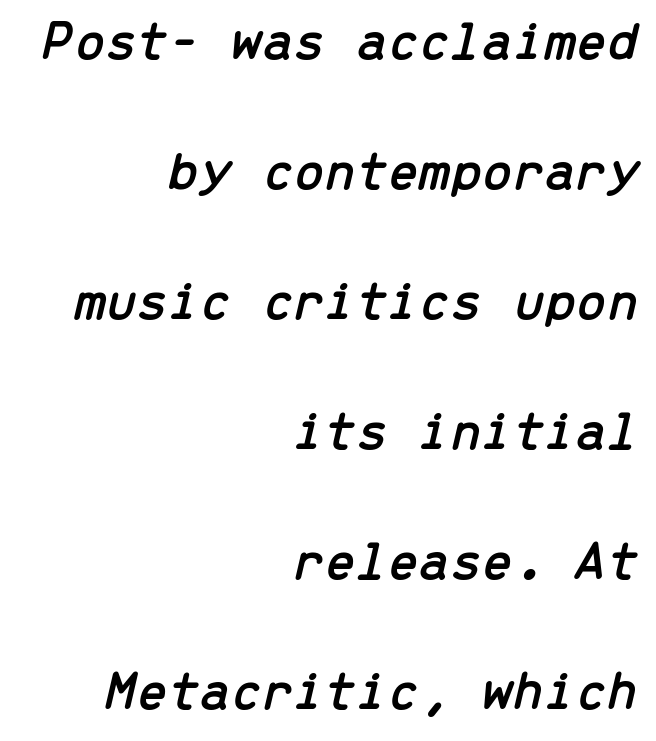
Q: Is the text italic (slanted)? A: Yes, it leans right by about 13 degrees.
Q: Is the text underlined? A: No.
Q: How is the paragraph aligned? A: Right-aligned.
Q: Is the spacing between letters normal or unusually wide? A: Normal.
Q: Is the spacing between lines tight, normal or loose? A: Loose.
Q: Width (condensed, normal, or wide)? A: Normal.
Q: Stroke contrast? A: Low.
Q: x-height? A: Medium.
Q: Monospaced? A: Yes.
